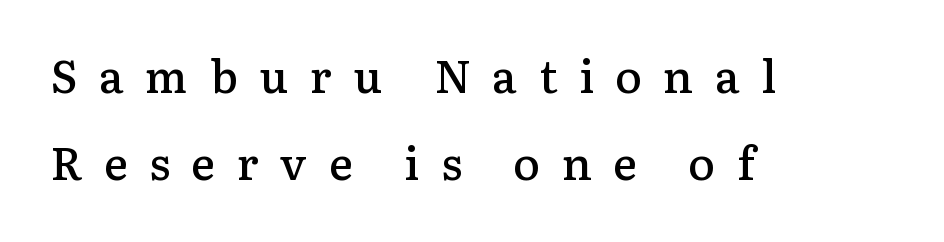
Q: Is the text bold? A: Semi-bold.
Q: Is the text italic (slanted)? A: No, it is upright.
Q: Is the typeface a serif or a sans-serif typeface? A: Serif.
Q: Is the text underlined? A: No.
Q: How is the paragraph aligned? A: Left-aligned.
Q: Is the spacing between letters normal or unusually wide? A: Unusually wide.
Q: Is the spacing between lines tight, normal or loose? A: Loose.
Q: Width (condensed, normal, or wide)? A: Normal.
Q: Stroke contrast? A: Low.
Q: x-height? A: Medium.
Q: Monospaced? A: No.
